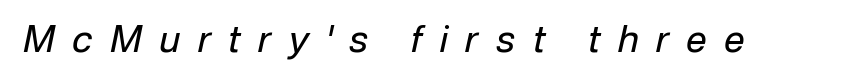
{"italic": "yes", "lean": "right", "slant_degrees": 12, "bold": "no", "weight": "regular", "width": "normal", "stroke_contrast": "low", "x_height": "medium", "monospaced": "no", "underline": "no", "letter_spacing": "wide", "letter_spacing_em": 0.47, "glyph_px": 37}
